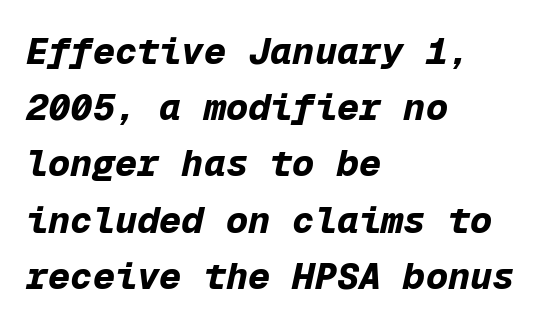
Pretty heavy lettering here — definitely bold. The specimen omits any rule beneath the text block's lines. You could count columns in this text — the font is strictly monospaced. Short note: letters normally spaced. The rendering uses a moderate line-height, typical for paragraphs. Italic: yes, the glyphs are oblique.
